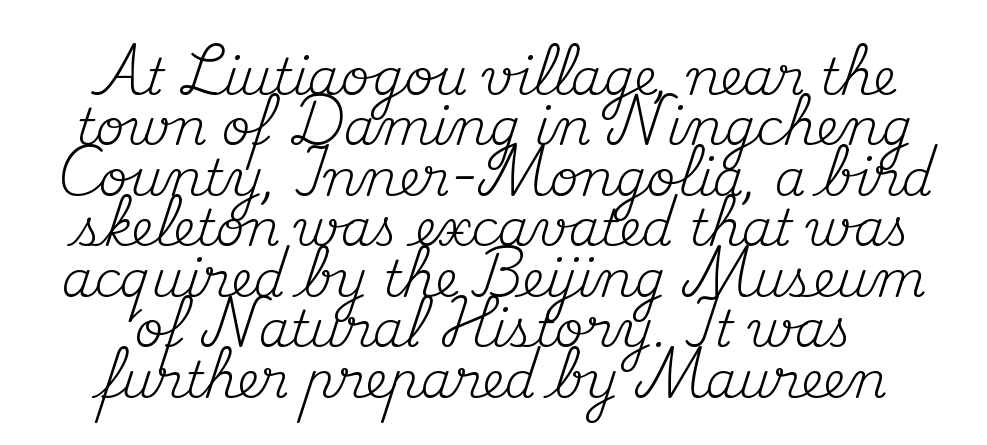
Q: Is the text bold? A: No.
Q: Is the text italic (slanted)? A: Yes.
Q: Is the typeface a serif or a sans-serif typeface? A: Serif.
Q: Is the text underlined? A: No.
Q: How is the paragraph aligned? A: Centered.
Q: Is the spacing between letters normal or unusually wide? A: Normal.
Q: Is the spacing between lines tight, normal or loose? A: Tight.
Q: Width (condensed, normal, or wide)? A: Normal.
Q: Stroke contrast? A: Medium.
Q: x-height? A: Small.
Q: Monospaced? A: No.
